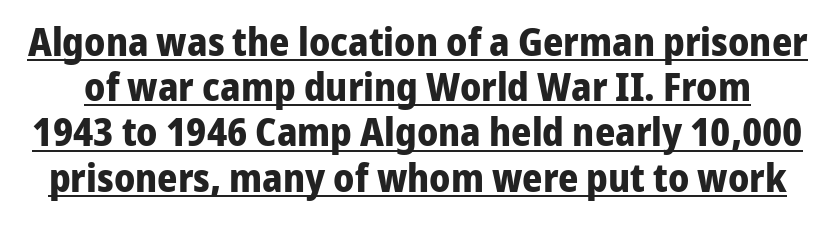
Q: Is the text bold? A: Yes.
Q: Is the text italic (slanted)? A: No, it is upright.
Q: Is the typeface a serif or a sans-serif typeface? A: Sans-serif.
Q: Is the text underlined? A: Yes.
Q: Is the spacing between letters normal or unusually wide? A: Normal.
Q: Width (condensed, normal, or wide)? A: Normal.
Q: Stroke contrast? A: Low.
Q: x-height? A: Medium.
Q: Monospaced? A: No.
